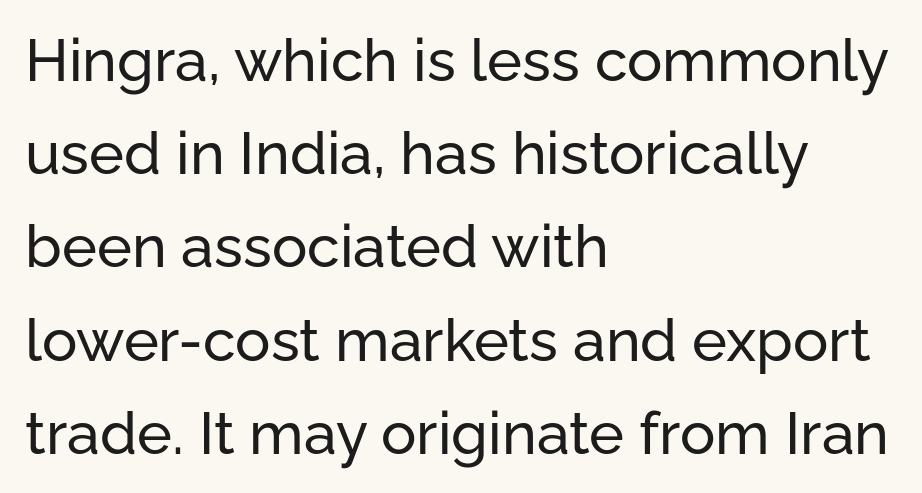
The image shows 59 px sans-serif type, upright; set left-aligned, normal line spacing (1.58x), normal letter spacing, not underlined; low stroke contrast and a medium x-height.
